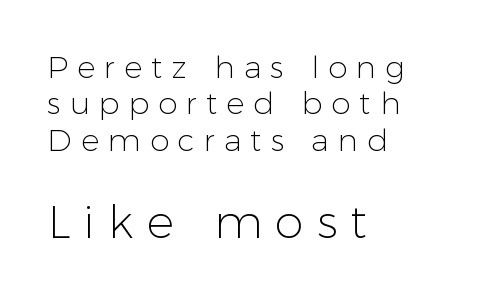
Q: Is the text bold? A: No.
Q: Is the text italic (slanted)? A: No, it is upright.
Q: Is the typeface a serif or a sans-serif typeface? A: Sans-serif.
Q: Is the text underlined? A: No.
Q: How is the paragraph aligned? A: Left-aligned.
Q: Is the spacing between letters normal or unusually wide? A: Unusually wide.
Q: Which block of text is set in a larger size, the first (top) or the second (bottom)? A: The second (bottom) one.
Q: Width (condensed, normal, or wide)? A: Normal.
Q: Stroke contrast? A: Low.
Q: x-height? A: Medium.
Q: Monospaced? A: No.
